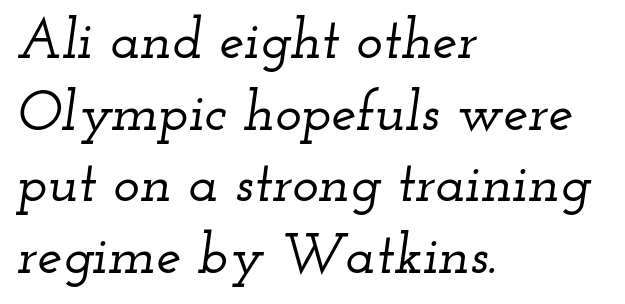
Nobody drew a line under any word here. Glyph-to-glyph distance matches everyday printed text. The designer went with a serif here, giving each stem small feet. Left-aligned paragraph, ragged on the right. In terms of posture, this sample is oblique. The line-height multiplier appears to be the usual default.
